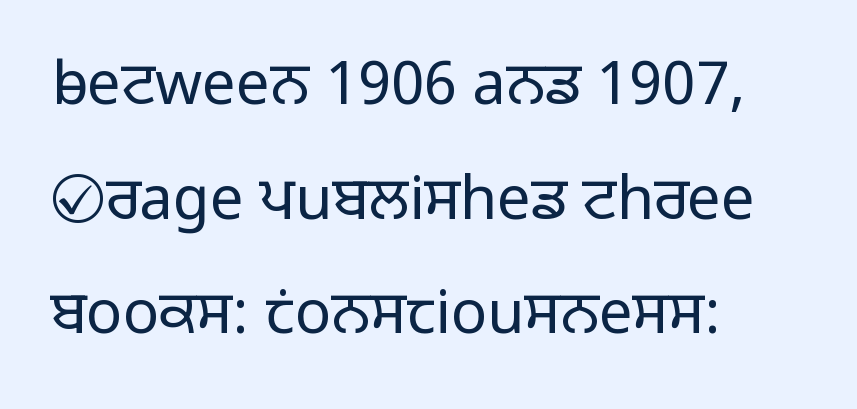
The image shows 60 px light sans-serif type, upright; set left-aligned, loose line spacing (1.91x), normal letter spacing, not underlined; low stroke contrast and a medium x-height.
